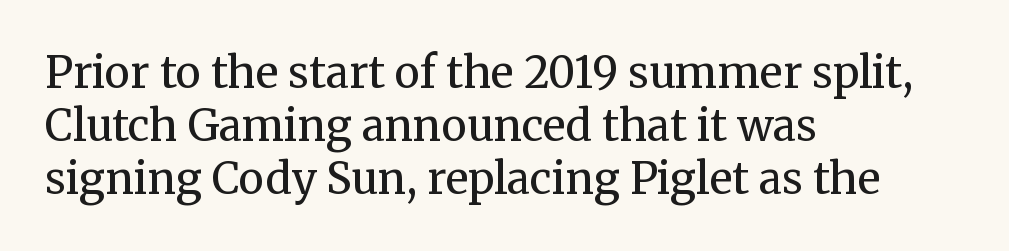
Heaviness? Minimal to ordinary, like unemphasized prose. Plain, unruled lines of type. The letters stand upright; this is a roman face. The passage shown is typed in a proportional face where columns would drift.
